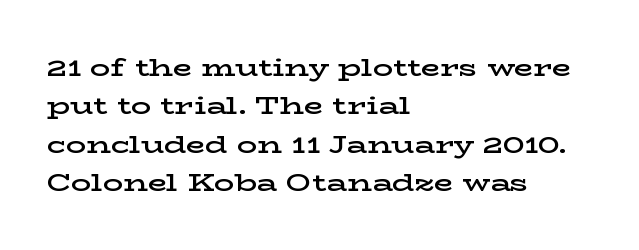
Has an underline been added? It has not. A typesetter would mark this as roman, not italic. The passage shown has conventional tracking throughout. The rows are spaced the way most documents space them. Each line starts at the same left margin while the right side varies. The font is running at a semibold setting, under full bold.
